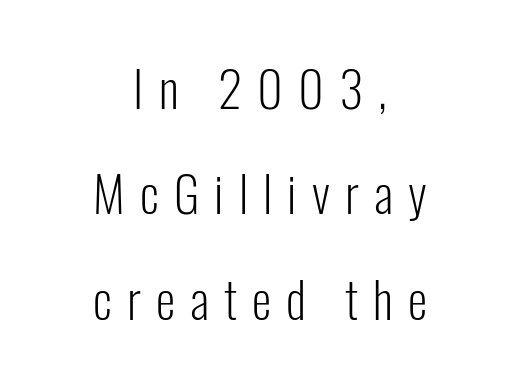
Does extra space separate the letters? Yes, quite a lot of it. Heft: none added — not bold. The letters advance in unequal steps, a hallmark of proportional type. The font family rendered here belongs to the sans-serif group.
